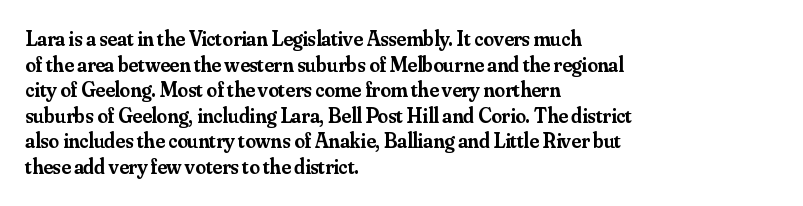
The image shows 21 px text type, upright; set left-aligned, line spacing 1.22x, normal letter spacing, not underlined.
